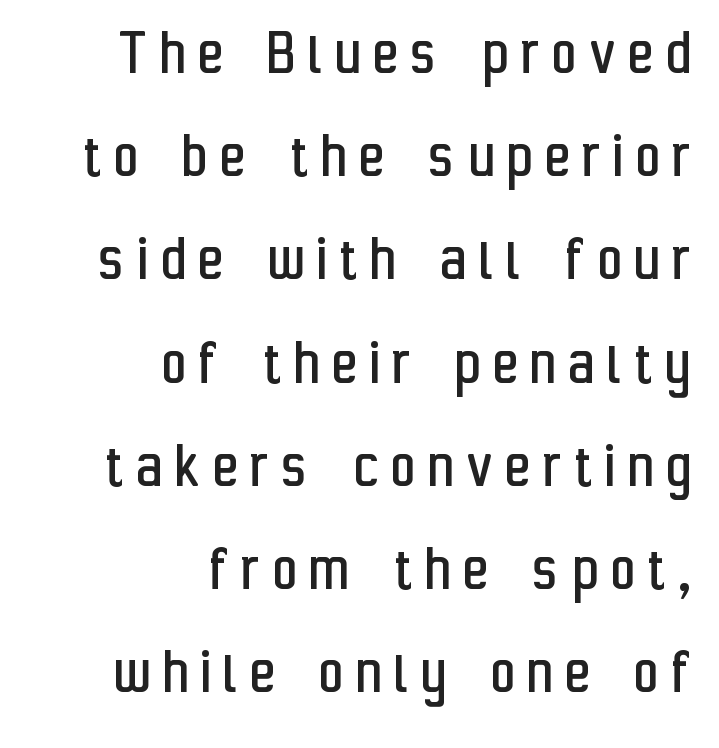
The image shows 67 px regular-weight, condensed sans-serif type, upright; set right-aligned, normal line spacing (1.54x), unusually wide letter spacing (+0.2 em), not underlined; low stroke contrast and a medium x-height.
